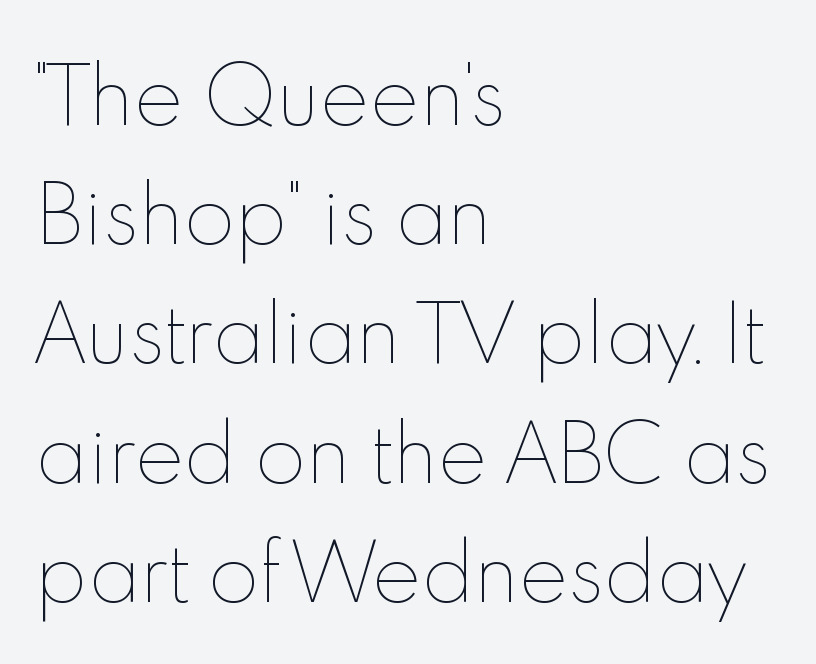
The image shows 75 px thin type, upright; set left-aligned, normal line spacing (1.59x), normal letter spacing, not underlined; a small x-height.
